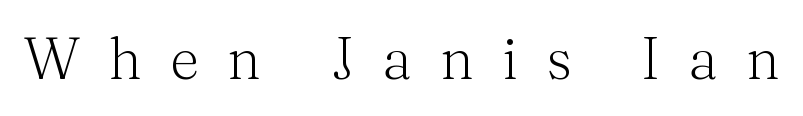
{"serif": "yes", "italic": "no", "bold": "no", "weight": "light", "width": "normal", "stroke_contrast": "medium", "x_height": "medium", "monospaced": "no", "underline": "no", "letter_spacing": "wide", "letter_spacing_em": 0.48, "glyph_px": 58}
